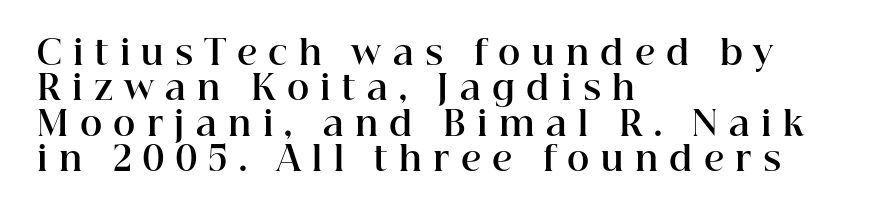
This sample is left-justified, so line endings fall wherever the words run out. Proportional: the letters do not fall into vertical columns. Decoration check: the copy has no underline. In terms of posture, this sample is upright. Tightly led — the rows are bunched. Each word looks stretched out because of the extra space between its letters.
